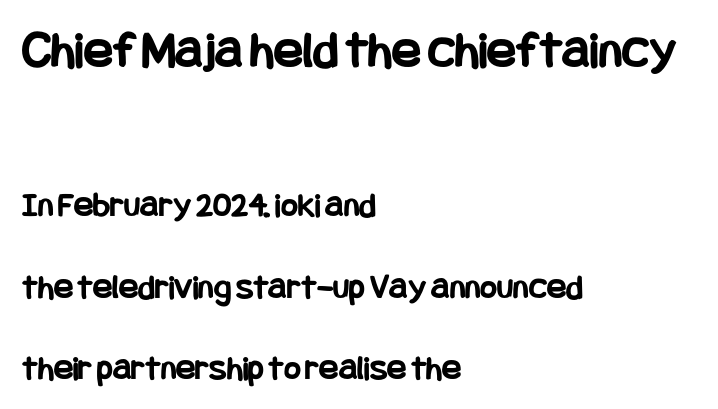
{"serif": "no", "italic": "no", "bold": "yes", "weight": "bold", "width": "condensed", "stroke_contrast": "low", "x_height": "large", "underline": "no", "align": "left", "line_spacing": "loose", "line_spacing_ratio": 2.26, "letter_spacing": "normal", "letter_spacing_em": 0.0, "larger_block": "first", "size_ratio": 1.5, "glyph_px": 54}
